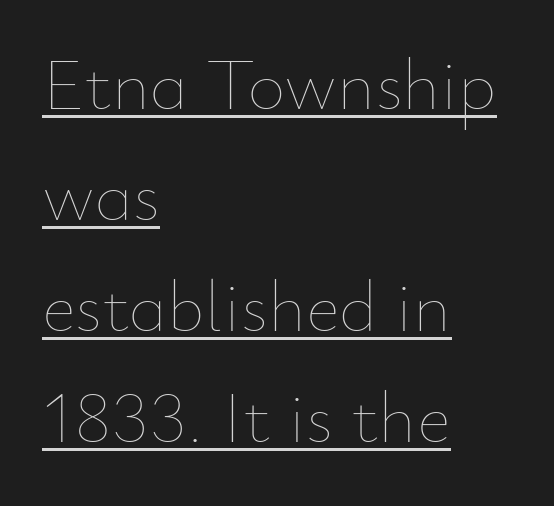
The image shows 73 px thin type, upright; set left-aligned, normal line spacing (1.52x), normal letter spacing, underlined; low stroke contrast and a small x-height.
